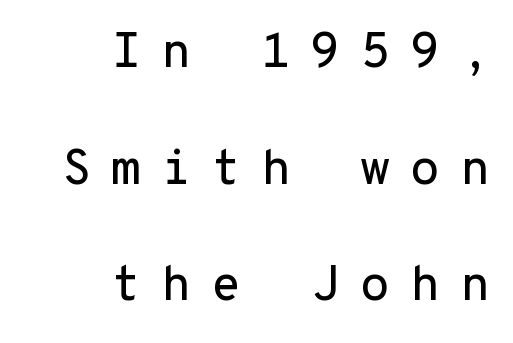
The image shows 49 px sans-serif type, upright, monospaced; set right-aligned, loose line spacing (2.38x), unusually wide letter spacing (+0.4 em), not underlined; low stroke contrast and a medium x-height.
